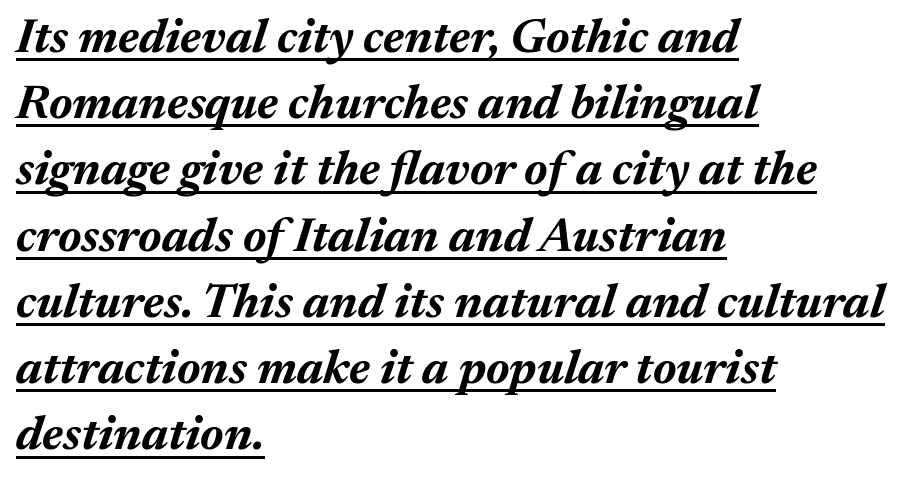
The image shows 48 px bold type, italic (leaning right); set left-aligned, normal line spacing (1.38x), normal letter spacing, underlined; medium stroke contrast and a medium x-height.
